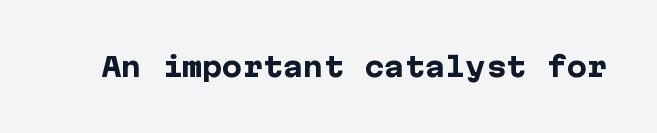
What stands out about the letter spacing? Nothing — it is the standard amount. No italicization has been applied; the sample stays upright. The gap between lines stays unmarked. Thick stems and heavy bowls — unmistakably bold.
